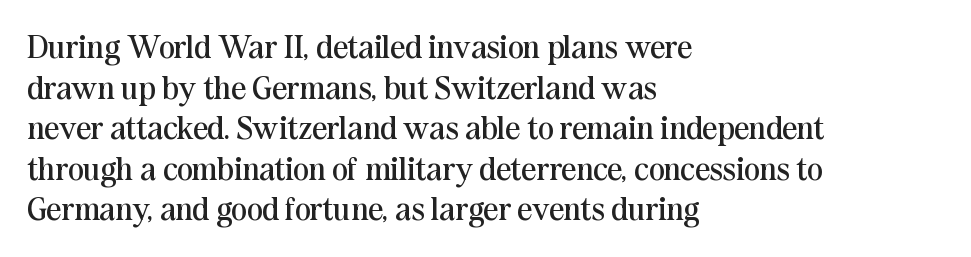
{"serif": "yes", "italic": "no", "bold": "no", "weight": "regular", "width": "normal", "stroke_contrast": "medium", "x_height": "medium", "monospaced": "no", "underline": "no", "align": "left", "line_spacing_ratio": 1.23, "letter_spacing": "normal", "letter_spacing_em": 0.0, "glyph_px": 33}
